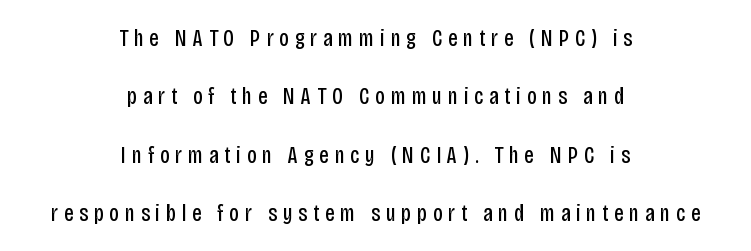
Quick note: interline space is abundant. Vertical stems look standard width or narrower in stroke. Quick note: underline off. The setting favours the middle, as headings and verse often do.
